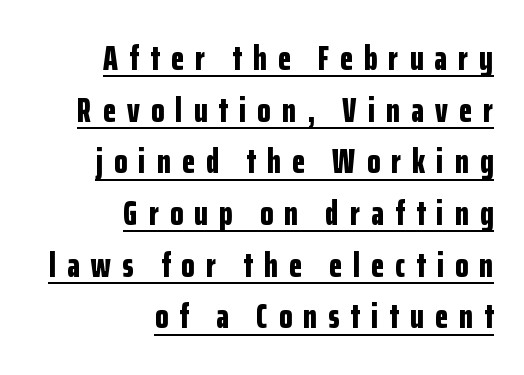
Q: Is the text bold? A: Yes.
Q: Is the text italic (slanted)? A: No, it is upright.
Q: Is the typeface a serif or a sans-serif typeface? A: Sans-serif.
Q: Is the text underlined? A: Yes.
Q: How is the paragraph aligned? A: Right-aligned.
Q: Is the spacing between letters normal or unusually wide? A: Unusually wide.
Q: Is the spacing between lines tight, normal or loose? A: Normal.
Q: Width (condensed, normal, or wide)? A: Condensed.
Q: Stroke contrast? A: Low.
Q: x-height? A: Medium.
Q: Monospaced? A: No.
